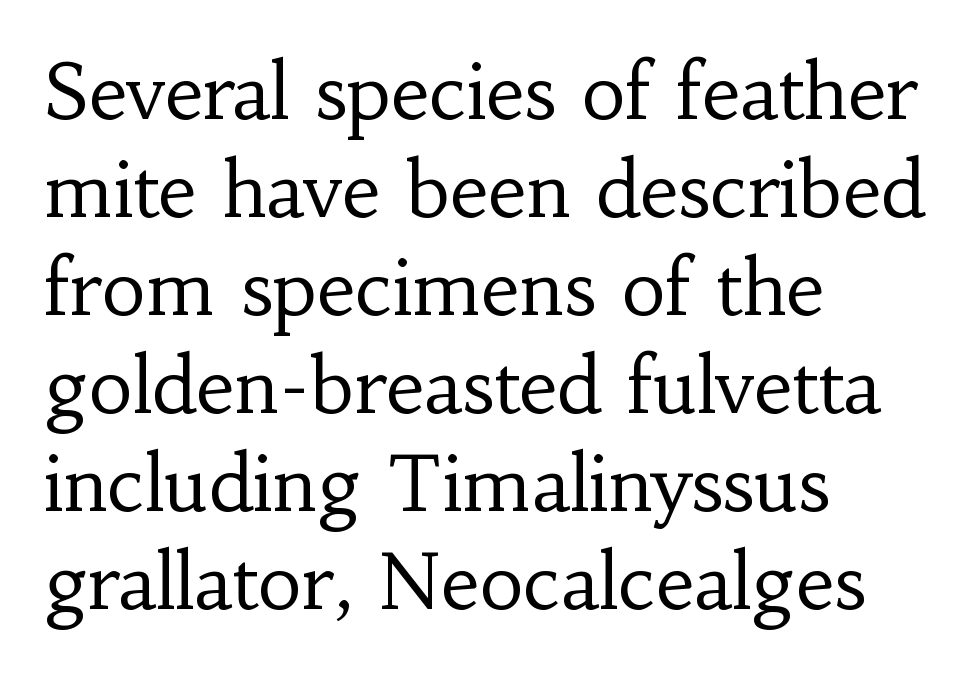
The image shows 76 px regular-weight serif type, upright; set left-aligned, normal line spacing (1.29x), normal letter spacing, not underlined; low stroke contrast and a small x-height.
